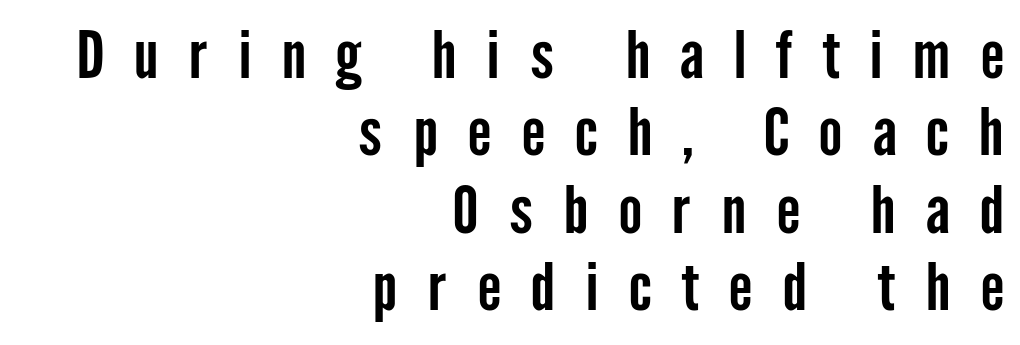
{"serif": "no", "italic": "no", "width": "condensed", "stroke_contrast": "low", "x_height": "medium", "monospaced": "no", "underline": "no", "align": "right", "line_spacing_ratio": 1.19, "letter_spacing": "wide", "letter_spacing_em": 0.45, "glyph_px": 65}
